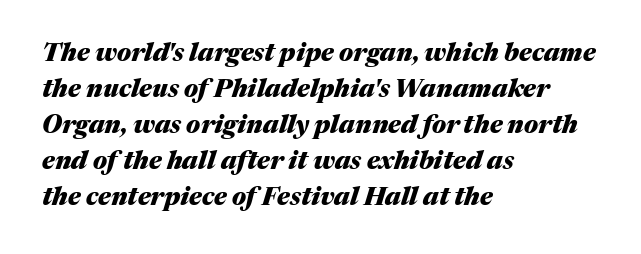
Q: Is the text bold? A: Yes.
Q: Is the text italic (slanted)? A: Yes, it leans right by about 17 degrees.
Q: Is the text underlined? A: No.
Q: How is the paragraph aligned? A: Left-aligned.
Q: Is the spacing between letters normal or unusually wide? A: Normal.
Q: Is the spacing between lines tight, normal or loose? A: Normal.
